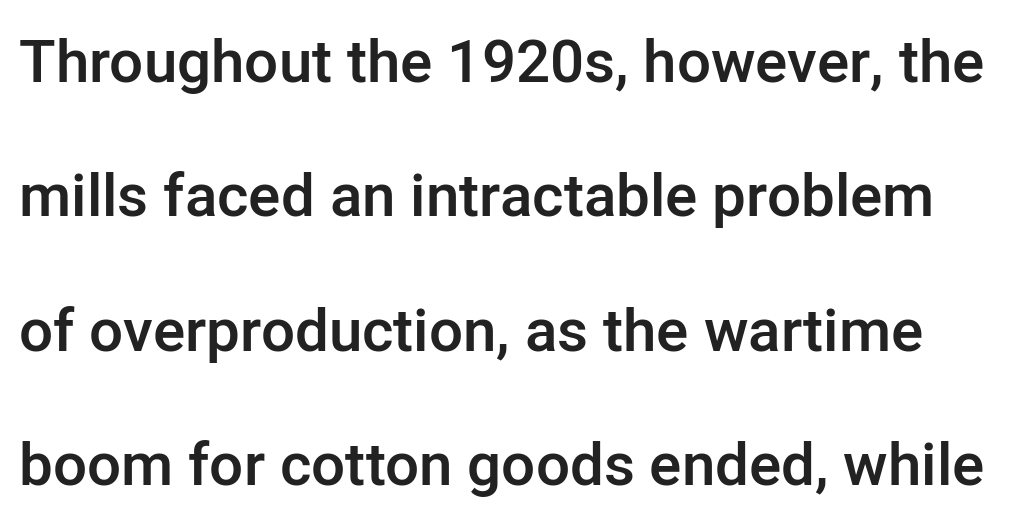
The image shows 60 px semibold sans-serif type, upright; set loose line spacing (2.24x), normal letter spacing, not underlined; low stroke contrast and a medium x-height.
